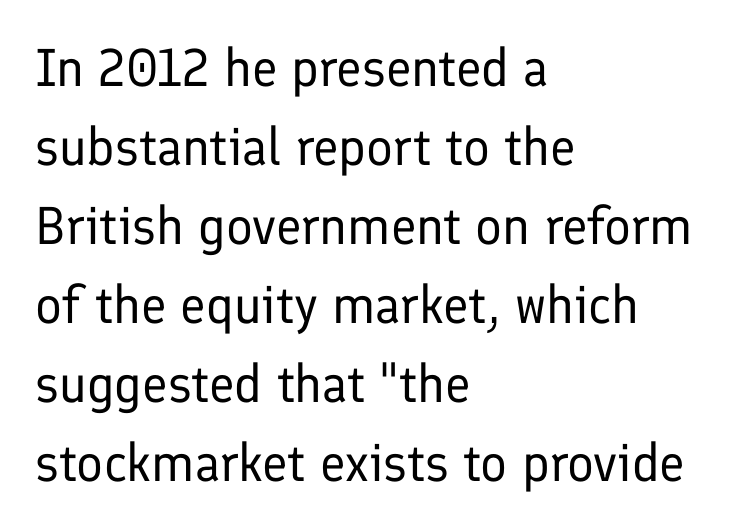
Q: Is the text bold? A: No.
Q: Is the text italic (slanted)? A: No, it is upright.
Q: Is the typeface a serif or a sans-serif typeface? A: Sans-serif.
Q: Is the text underlined? A: No.
Q: How is the paragraph aligned? A: Left-aligned.
Q: Is the spacing between letters normal or unusually wide? A: Normal.
Q: Is the spacing between lines tight, normal or loose? A: Normal.
Q: Width (condensed, normal, or wide)? A: Normal.
Q: Stroke contrast? A: Low.
Q: x-height? A: Medium.
Q: Monospaced? A: No.
